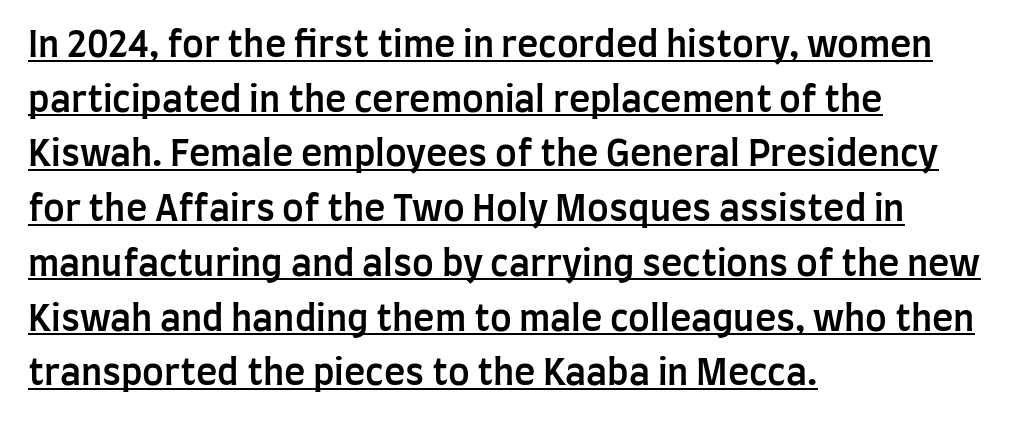
Q: Is the text bold? A: Semi-bold.
Q: Is the text italic (slanted)? A: No, it is upright.
Q: Is the typeface a serif or a sans-serif typeface? A: Sans-serif.
Q: Is the text underlined? A: Yes.
Q: How is the paragraph aligned? A: Left-aligned.
Q: Is the spacing between letters normal or unusually wide? A: Normal.
Q: Is the spacing between lines tight, normal or loose? A: Normal.
Q: Width (condensed, normal, or wide)? A: Condensed.
Q: Stroke contrast? A: Low.
Q: x-height? A: Large.
Q: Monospaced? A: No.
